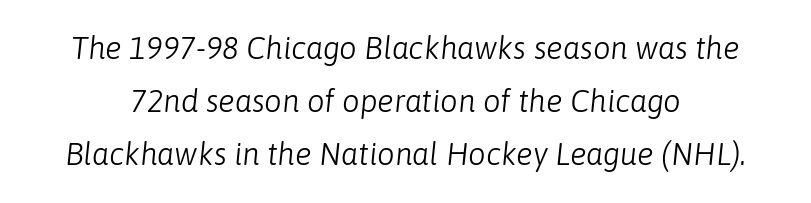
Spacing between characters is what you'd get straight out of the box. Each letter keeps its own natural width here, so spacing adapts to shape. Bold? No — there's no thickening of the strokes. Every character sits at an angle, as italics do. Letters rest on an invisible, unmarked baseline.
